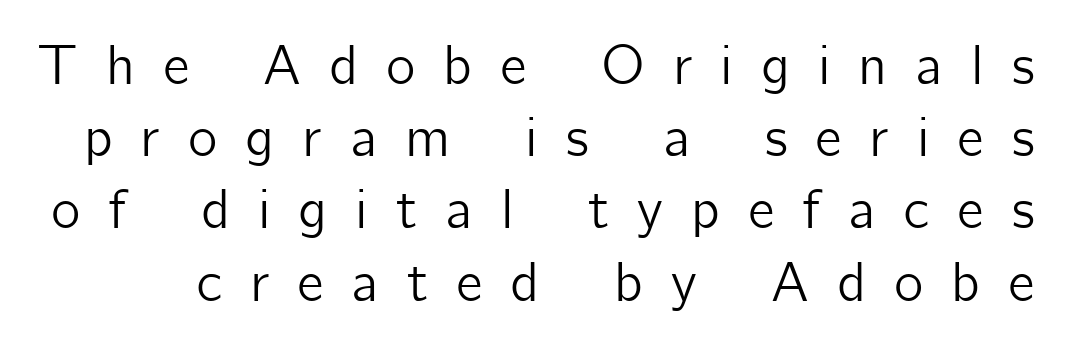
Regarding serifs, this sample does without them. Posture: straight, roman, zero tilt. These lines sit exactly where default settings would place them. The face used here is proportionally spaced, like ordinary book or web type.
